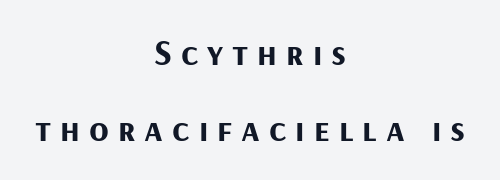
The image shows 36 px bold sans-serif type, upright; set centered, loose line spacing (2.1x), unusually wide letter spacing (+0.25 em), not underlined; medium stroke contrast and a medium x-height.
